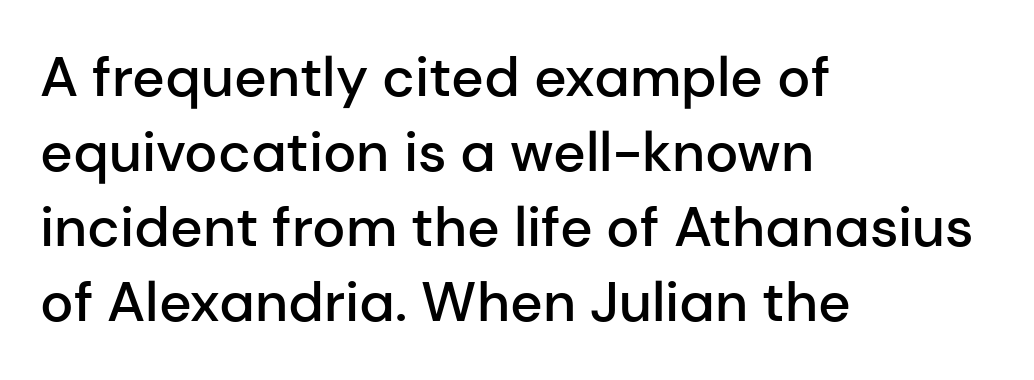
Q: Is the text bold? A: Semi-bold.
Q: Is the text italic (slanted)? A: No, it is upright.
Q: Is the typeface a serif or a sans-serif typeface? A: Sans-serif.
Q: Is the text underlined? A: No.
Q: How is the paragraph aligned? A: Left-aligned.
Q: Is the spacing between letters normal or unusually wide? A: Normal.
Q: Is the spacing between lines tight, normal or loose? A: Normal.
Q: Width (condensed, normal, or wide)? A: Normal.
Q: Stroke contrast? A: Low.
Q: x-height? A: Medium.
Q: Monospaced? A: No.
